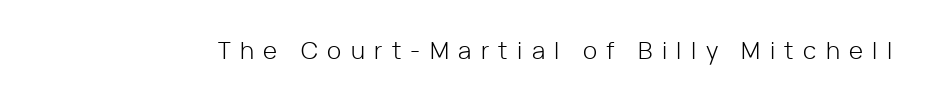
Q: Is the text bold? A: No.
Q: Is the text italic (slanted)? A: No, it is upright.
Q: Is the text underlined? A: No.
Q: Is the spacing between letters normal or unusually wide? A: Unusually wide.
